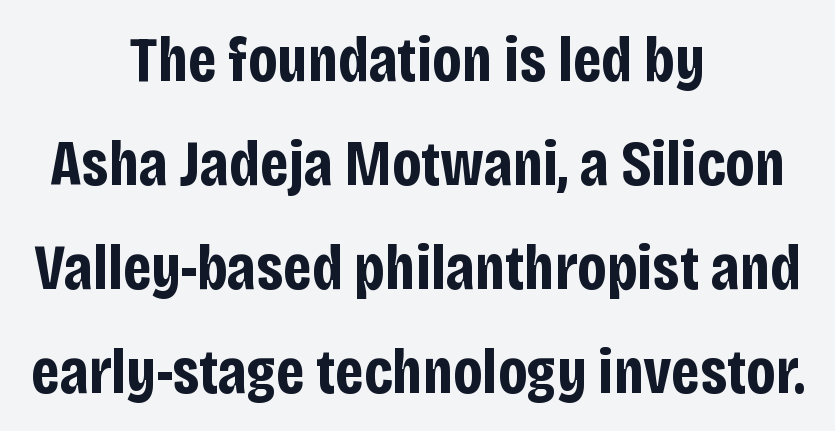
Q: Is the text bold? A: Yes.
Q: Is the text italic (slanted)? A: No, it is upright.
Q: Is the typeface a serif or a sans-serif typeface? A: Sans-serif.
Q: Is the text underlined? A: No.
Q: How is the paragraph aligned? A: Centered.
Q: Is the spacing between letters normal or unusually wide? A: Normal.
Q: Is the spacing between lines tight, normal or loose? A: Normal.
Q: Width (condensed, normal, or wide)? A: Condensed.
Q: Stroke contrast? A: Low.
Q: x-height? A: Large.
Q: Monospaced? A: No.
